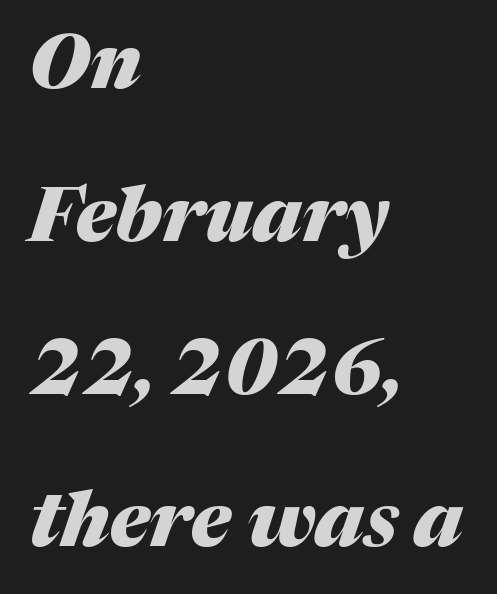
The image shows 76 px heavy type, italic (leaning right); set left-aligned, loose line spacing (2.01x), normal letter spacing, not underlined; medium stroke contrast and a medium x-height.
